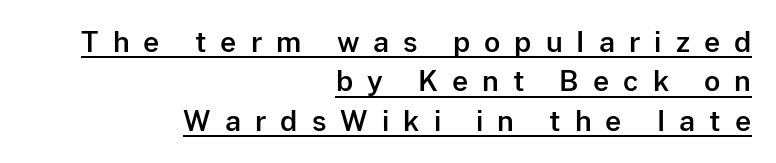
The image shows 28 px sans-serif type, upright; set right-aligned, normal line spacing (1.41x), unusually wide letter spacing (+0.5 em), underlined; low stroke contrast and a medium x-height.
